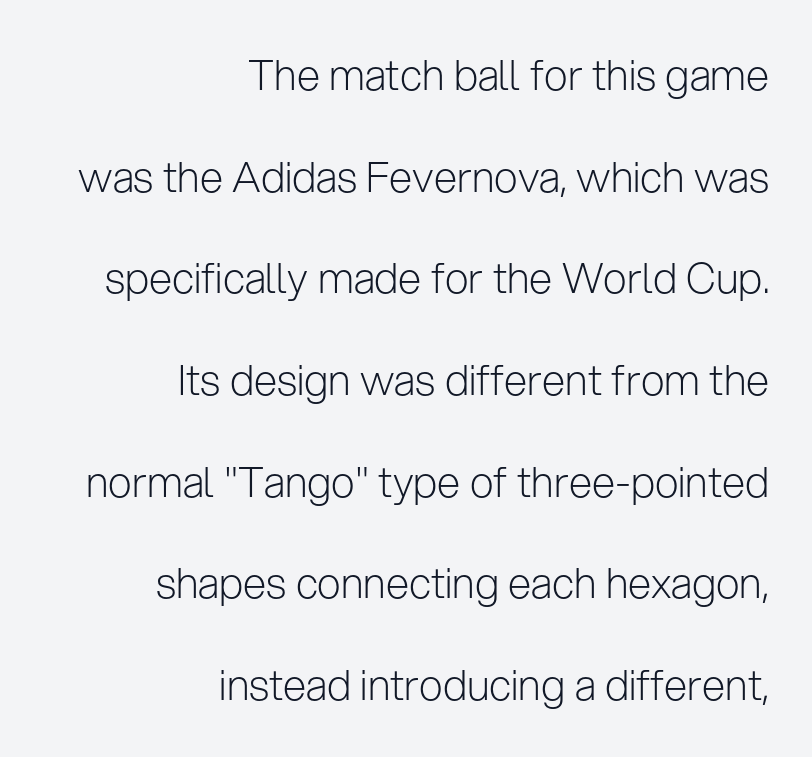
{"serif": "no", "italic": "no", "bold": "no", "weight": "light", "width": "normal", "stroke_contrast": "low", "x_height": "medium", "monospaced": "no", "underline": "no", "align": "right", "line_spacing": "loose", "line_spacing_ratio": 2.42, "letter_spacing": "normal", "letter_spacing_em": 0.0, "glyph_px": 42}
